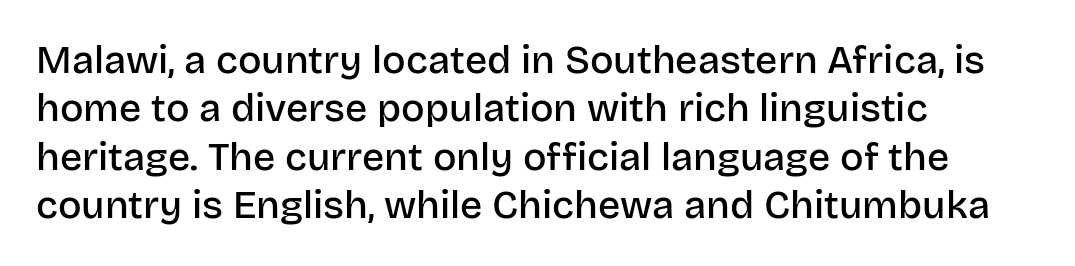
Underline: absent. This rendering uses left alignment, leaving the right contour irregular. Style check: upright. Regarding serifs, this sample does without them. Here the glyphs are tracked normally, forming tight word shapes. This is the in-between weight designers call semibold or demi.
